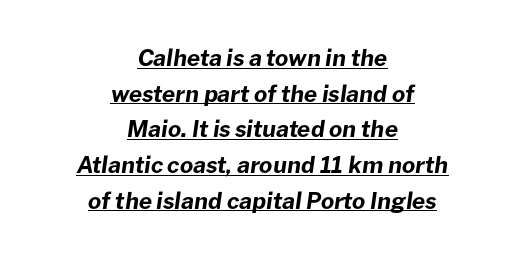
{"italic": "yes", "lean": "right", "slant_degrees": 8, "bold": "yes", "underline": "yes", "align": "center", "line_spacing": "normal", "line_spacing_ratio": 1.55, "letter_spacing": "normal", "letter_spacing_em": 0.0, "glyph_px": 23}
